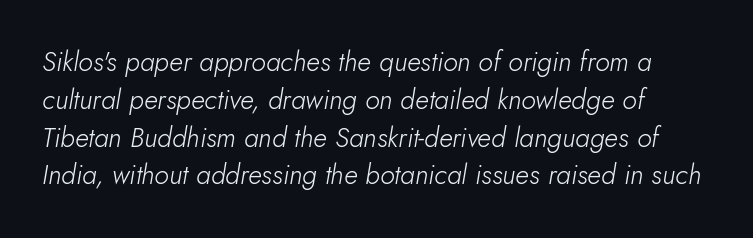
Q: Is the text bold? A: No.
Q: Is the text italic (slanted)? A: Yes, it leans right by about 5 degrees.
Q: Is the text underlined? A: No.
Q: How is the paragraph aligned? A: Left-aligned.
Q: Is the spacing between letters normal or unusually wide? A: Normal.
Q: Is the spacing between lines tight, normal or loose? A: Normal.
